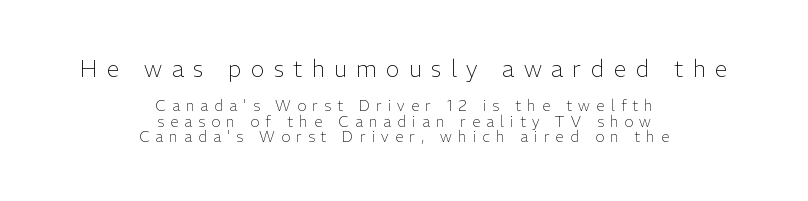
Q: Is the text bold? A: No.
Q: Is the text italic (slanted)? A: No, it is upright.
Q: Is the text underlined? A: No.
Q: How is the paragraph aligned? A: Centered.
Q: Is the spacing between letters normal or unusually wide? A: Unusually wide.
Q: Is the spacing between lines tight, normal or loose? A: Tight.
Q: Which block of text is set in a larger size, the first (top) or the second (bottom)? A: The first (top) one.
